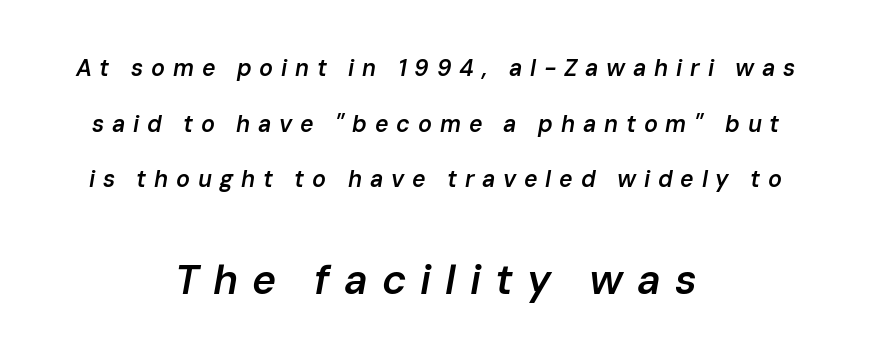
The image shows 41 px semibold type, italic (leaning right); set centered, loose line spacing (2.42x), unusually wide letter spacing (+0.34 em), not underlined; the second (bottom) block is 1.78x larger; low stroke contrast and a medium x-height.
